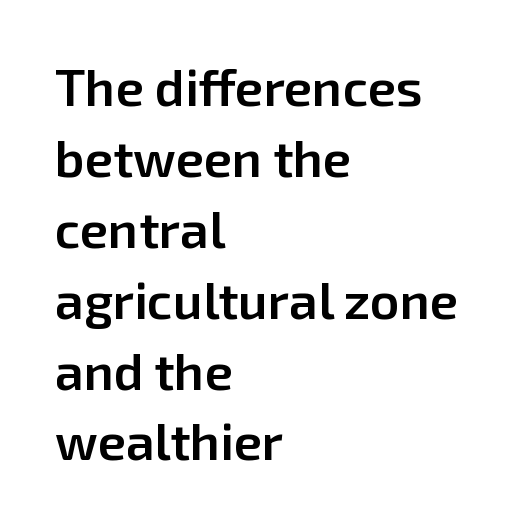
Typographic density is moderately raised because the face is semibold. Does the type have serifs? No, each stem ends abruptly. The vertical gap from one line to the next is medium. Plain, unruled lines of type. Proportional: the letters do not fall into vertical columns.
